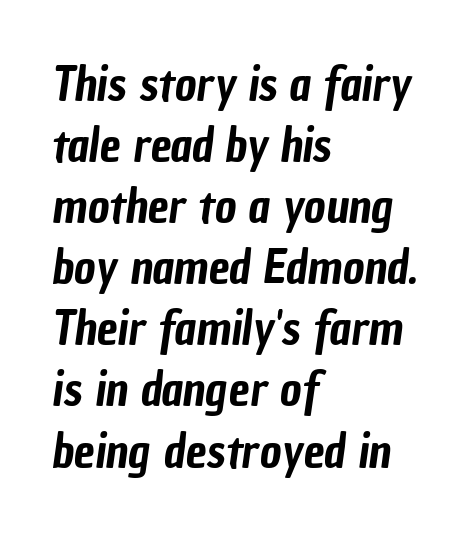
The image shows 47 px condensed sans-serif type; set left-aligned, normal line spacing (1.3x), normal letter spacing, not underlined; low stroke contrast and a medium x-height.
